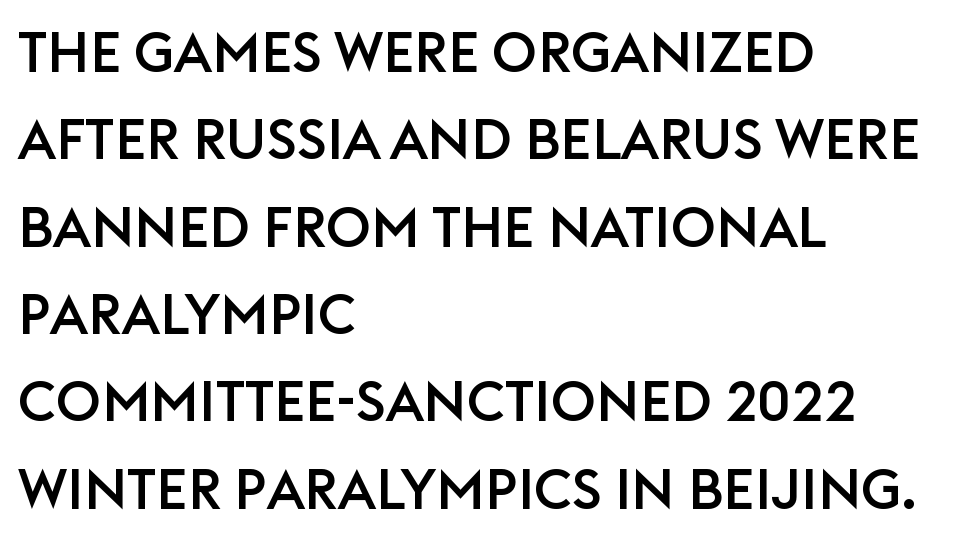
The rendering uses natural spacing where letterforms have individual widths. Each row of text sits above clean, open space. Examine the stroke ends and you'll find no serifs. Italic? Not at all — the glyphs are vertical.
